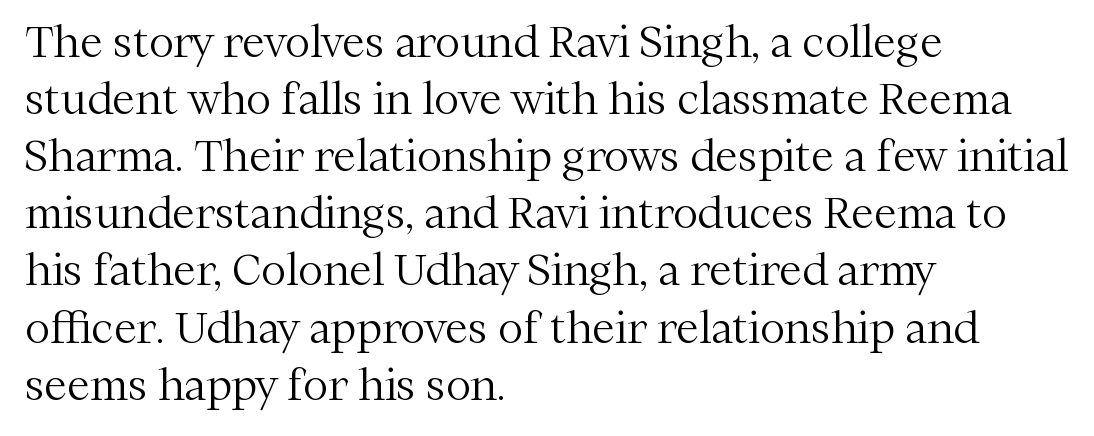
Each letter keeps its own natural width here, so spacing adapts to shape. Leading: standard. Is this a sans? No — the strokes have serifs. The lines are quadded left. This sample uses an upright cut, with every glyph sitting square on the baseline. A typesetter would call this zero additional tracking.
